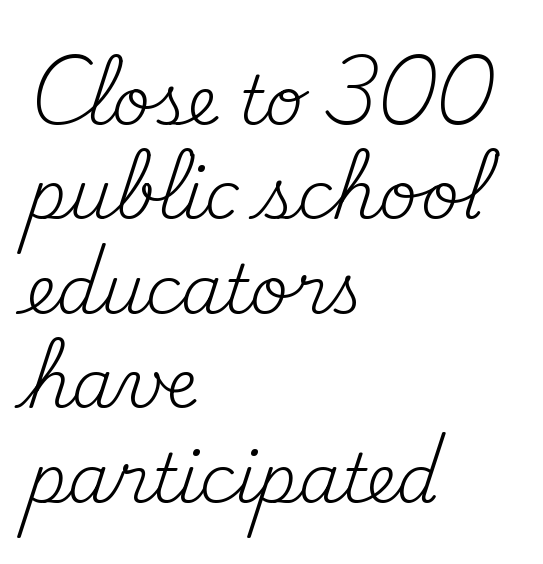
{"serif": "yes", "bold": "no", "weight": "regular", "width": "normal", "stroke_contrast": "medium", "x_height": "small", "monospaced": "no", "underline": "no", "align": "left", "line_spacing": "normal", "line_spacing_ratio": 1.41, "letter_spacing": "normal", "letter_spacing_em": 0.0, "glyph_px": 67}
